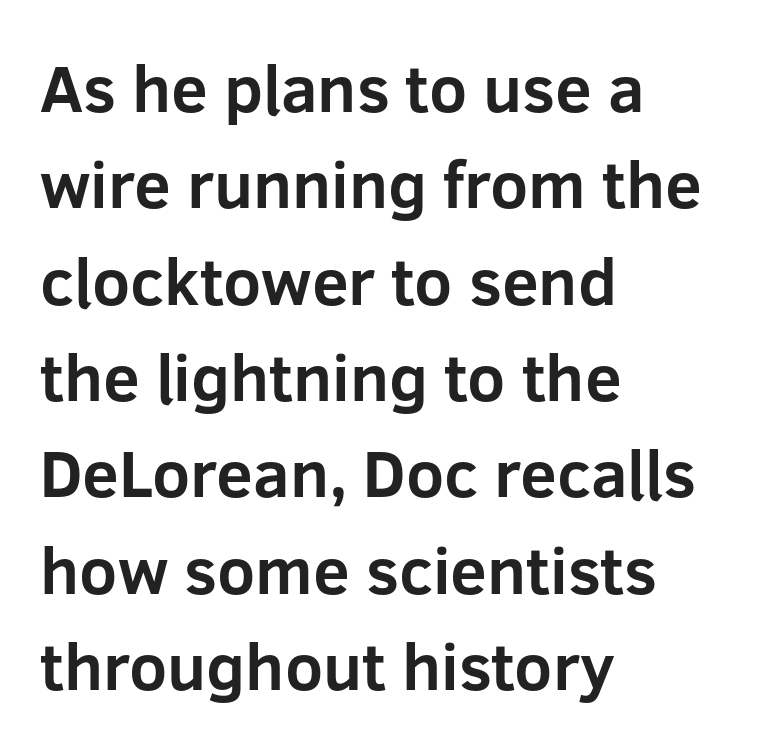
{"serif": "no", "italic": "no", "bold": "yes", "weight": "bold", "width": "normal", "stroke_contrast": "low", "x_height": "medium", "monospaced": "no", "underline": "no", "align": "left", "line_spacing": "normal", "line_spacing_ratio": 1.46, "letter_spacing": "normal", "letter_spacing_em": 0.0, "glyph_px": 66}
